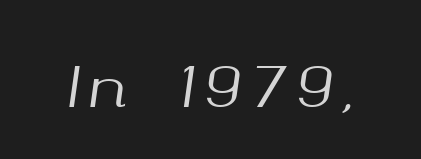
Tall strokes in this sample are angled rather than plumb. Nobody drew a line under any word here. Think of a printed novel: that variable character pitch is what you see here.
